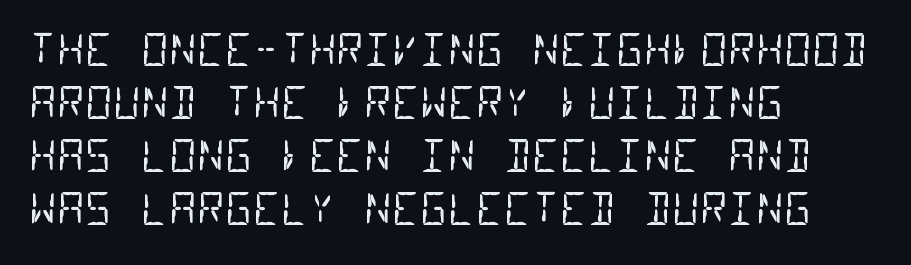
Q: Is the text bold? A: No.
Q: Is the typeface a serif or a sans-serif typeface? A: Sans-serif.
Q: Is the text underlined? A: No.
Q: How is the paragraph aligned? A: Left-aligned.
Q: Is the spacing between letters normal or unusually wide? A: Normal.
Q: Width (condensed, normal, or wide)? A: Condensed.
Q: Stroke contrast? A: Low.
Q: x-height? A: Large.
Q: Monospaced? A: Yes.
